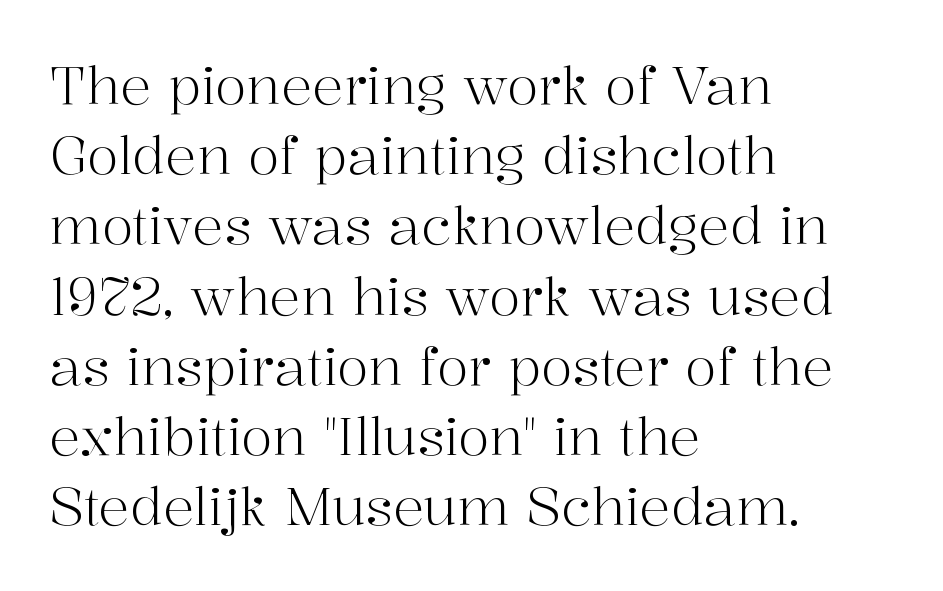
Q: Is the text bold? A: No.
Q: Is the text italic (slanted)? A: No, it is upright.
Q: Is the typeface a serif or a sans-serif typeface? A: Serif.
Q: Is the text underlined? A: No.
Q: How is the paragraph aligned? A: Left-aligned.
Q: Is the spacing between letters normal or unusually wide? A: Normal.
Q: Is the spacing between lines tight, normal or loose? A: Normal.
Q: Width (condensed, normal, or wide)? A: Normal.
Q: Stroke contrast? A: High.
Q: x-height? A: Medium.
Q: Monospaced? A: No.
